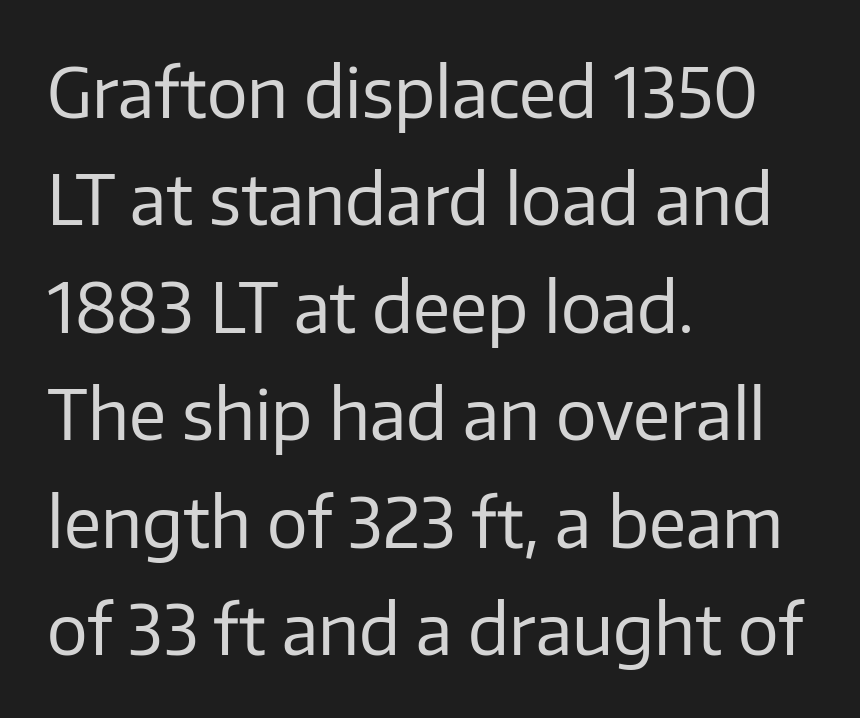
Nothing heavy about these letters — not bold at all. You could not count columns in this text — the font is proportionally spaced. The gaps between neighbouring characters are ordinary and unremarkable. All the whitespace from short lines collects on the right. The lettering holds an erect, upright posture throughout.
